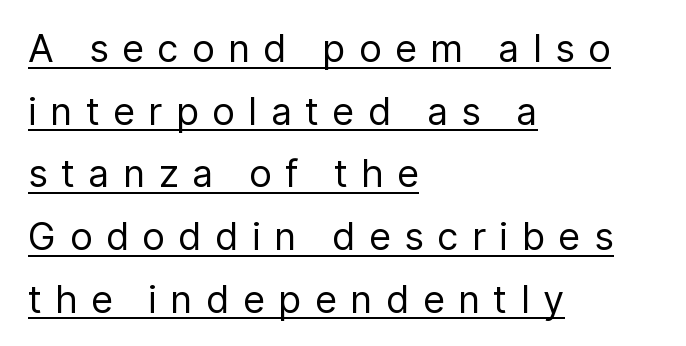
Note the varied advance widths — an 'i' is clearly narrower than an 'm'. Is the block centered? No — it sits flush against the left margin. A rule runs beneath these lines of type. A roman cut, with each character standing at attention.
